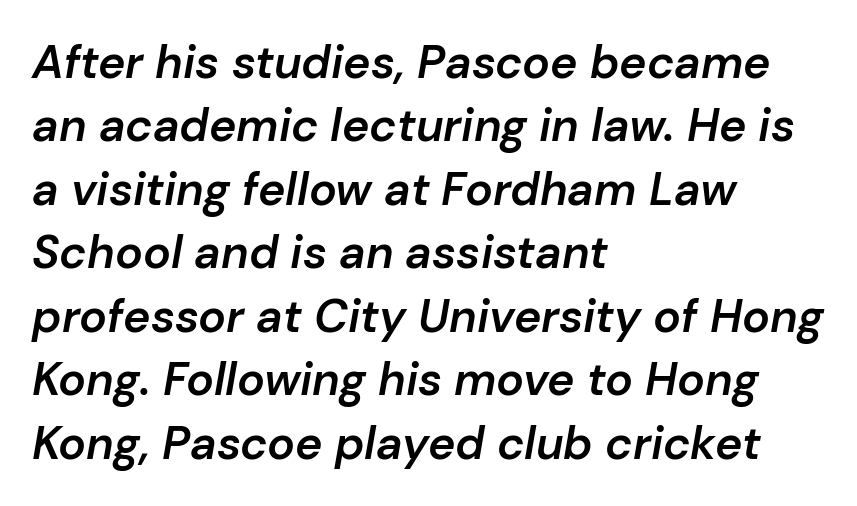
Q: Is the text bold? A: Semi-bold.
Q: Is the text italic (slanted)? A: Yes, it leans right by about 10 degrees.
Q: Is the text underlined? A: No.
Q: How is the paragraph aligned? A: Left-aligned.
Q: Is the spacing between letters normal or unusually wide? A: Normal.
Q: Is the spacing between lines tight, normal or loose? A: Normal.
Q: Width (condensed, normal, or wide)? A: Normal.
Q: Stroke contrast? A: Low.
Q: x-height? A: Medium.
Q: Monospaced? A: No.
